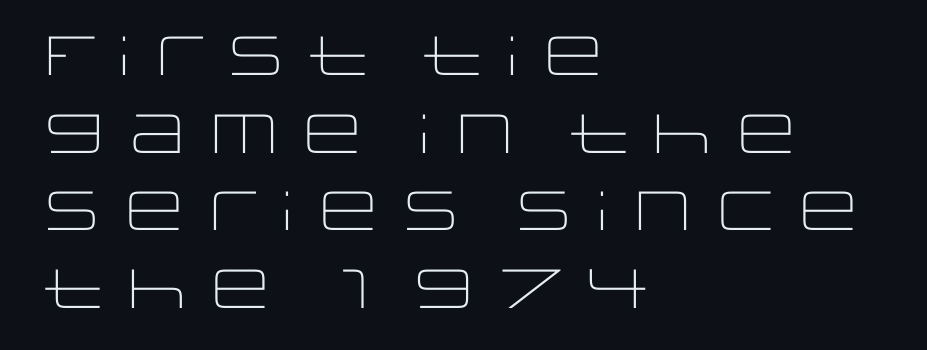
{"serif": "no", "italic": "no", "bold": "no", "weight": "light", "width": "wide", "stroke_contrast": "low", "x_height": "large", "monospaced": "no", "underline": "no", "align": "left", "line_spacing": "normal", "line_spacing_ratio": 1.41, "letter_spacing": "normal", "letter_spacing_em": 0.0, "glyph_px": 55}
